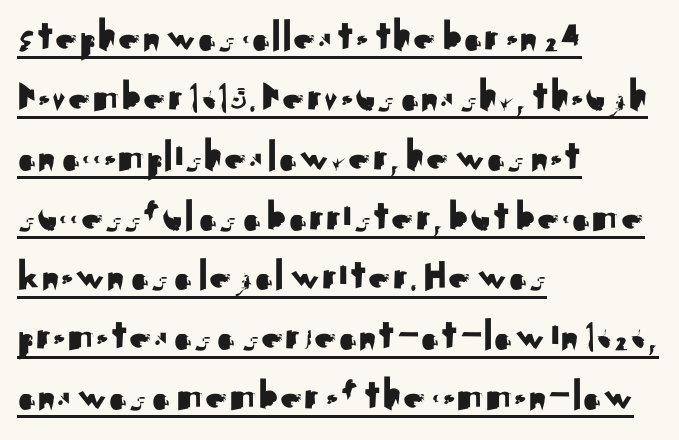
Each line of the rendering has a horizontal stroke beneath the glyphs. Casual observation: everything's shoved over to the left. A roman cut, with each character standing at attention. This sample has the flowing, uneven cadence of proportional lettering. The type is set solid horizontally, with unmodified tracking.
